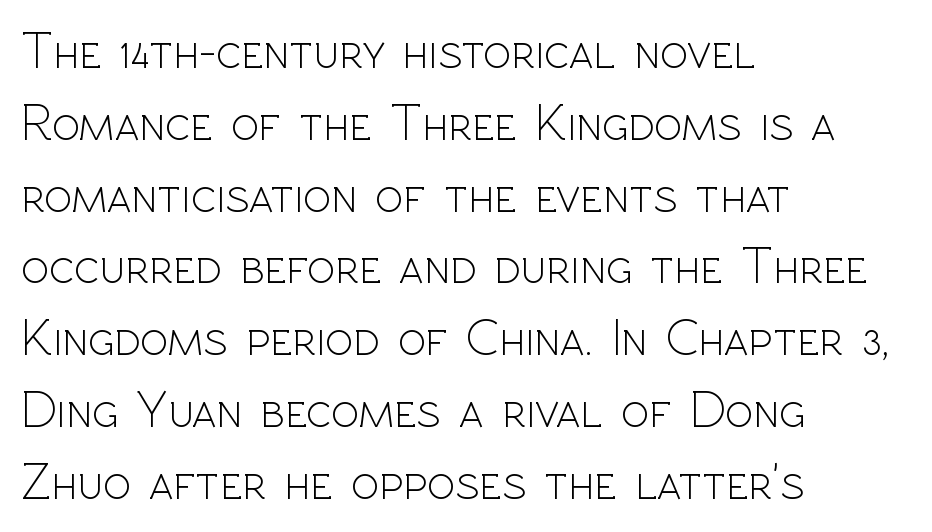
The image shows 52 px light sans-serif type, upright; set left-aligned, normal line spacing (1.38x), normal letter spacing, not underlined; a medium x-height.
